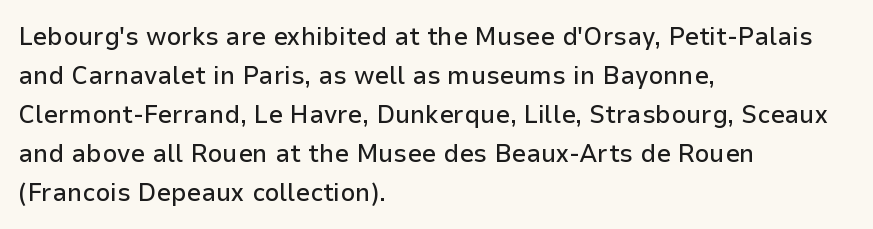
Q: Is the text italic (slanted)? A: No, it is upright.
Q: Is the text underlined? A: No.
Q: How is the paragraph aligned? A: Left-aligned.
Q: Is the spacing between letters normal or unusually wide? A: Normal.
Q: Is the spacing between lines tight, normal or loose? A: Normal.
